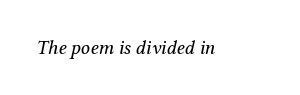
Q: Is the text bold? A: No.
Q: Is the text italic (slanted)? A: Yes, it leans right by about 12 degrees.
Q: Is the text underlined? A: No.
Q: Is the spacing between letters normal or unusually wide? A: Normal.
